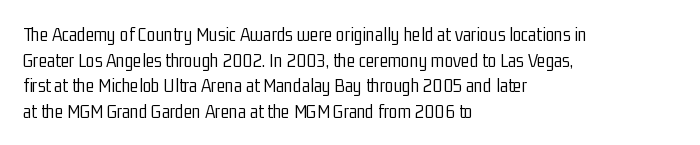
The image shows 20 px text type, upright; set left-aligned, normal line spacing (1.28x), normal letter spacing, not underlined.
